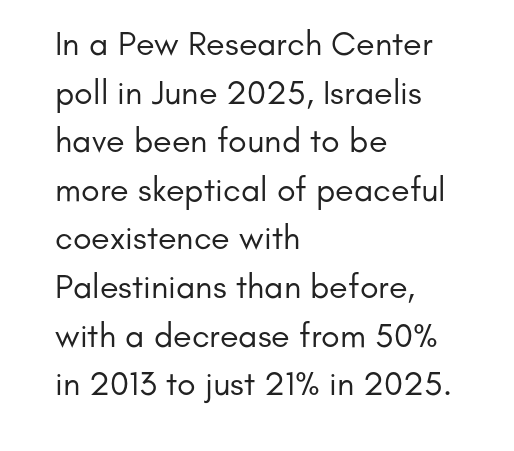
{"serif": "no", "italic": "no", "bold": "no", "weight": "regular", "width": "normal", "stroke_contrast": "low", "x_height": "small", "monospaced": "no", "underline": "no", "align": "left", "line_spacing": "normal", "line_spacing_ratio": 1.43, "letter_spacing": "normal", "letter_spacing_em": 0.0, "glyph_px": 34}
